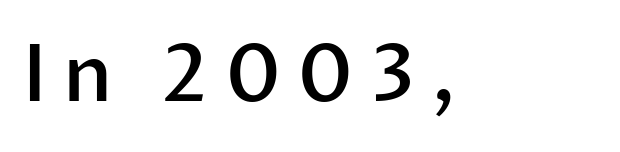
Q: Is the text bold? A: Semi-bold.
Q: Is the text italic (slanted)? A: No, it is upright.
Q: Is the typeface a serif or a sans-serif typeface? A: Sans-serif.
Q: Is the text underlined? A: No.
Q: Is the spacing between letters normal or unusually wide? A: Unusually wide.
Q: Width (condensed, normal, or wide)? A: Normal.
Q: Stroke contrast? A: Low.
Q: x-height? A: Medium.
Q: Monospaced? A: No.
